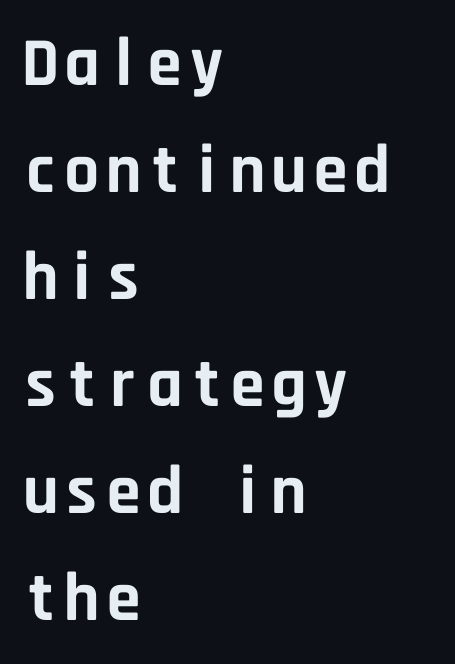
{"serif": "no", "italic": "no", "bold": "yes", "weight": "bold", "width": "normal", "stroke_contrast": "low", "x_height": "large", "monospaced": "yes", "underline": "no", "align": "left", "line_spacing": "normal", "line_spacing_ratio": 1.55, "letter_spacing": "normal", "letter_spacing_em": 0.0, "glyph_px": 69}
